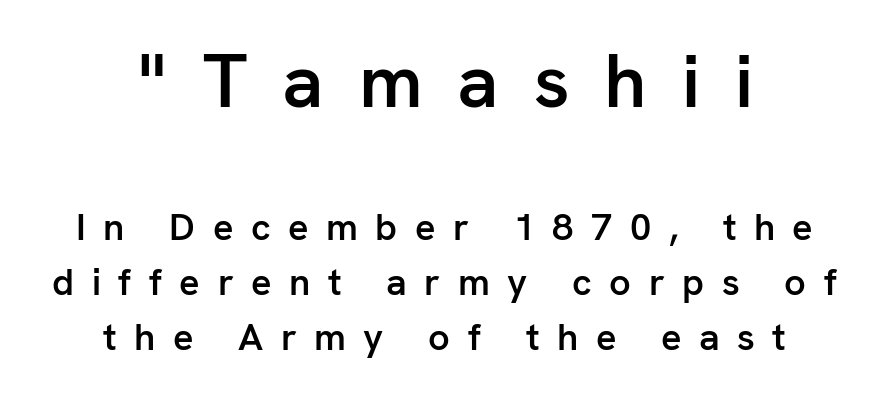
Do the letters lean? They stand straight. Visually the block forms a symmetrical silhouette, jagged on both flanks. Unmarked baselines from the first word to the last. The typesetting leans somewhat heavy: a semibold.
